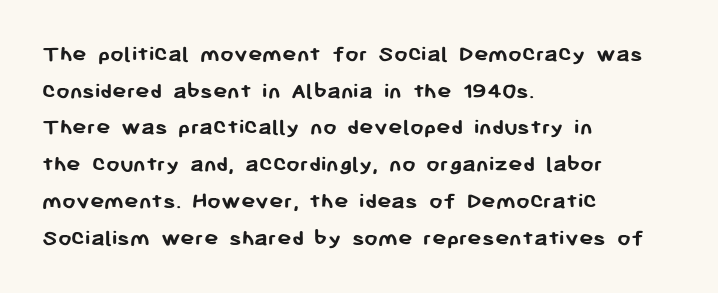
{"italic": "no", "bold": "yes", "underline": "no", "align": "left", "line_spacing": "normal", "line_spacing_ratio": 1.53, "letter_spacing": "normal", "letter_spacing_em": 0.0, "glyph_px": 24}
